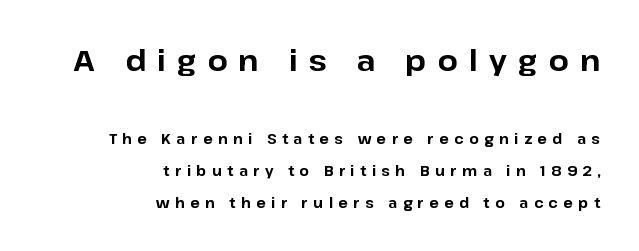
Q: Is the text bold? A: Yes.
Q: Is the text italic (slanted)? A: No, it is upright.
Q: Is the typeface a serif or a sans-serif typeface? A: Sans-serif.
Q: Is the text underlined? A: No.
Q: How is the paragraph aligned? A: Right-aligned.
Q: Is the spacing between letters normal or unusually wide? A: Unusually wide.
Q: Is the spacing between lines tight, normal or loose? A: Loose.
Q: Which block of text is set in a larger size, the first (top) or the second (bottom)? A: The first (top) one.
Q: Width (condensed, normal, or wide)? A: Normal.
Q: Stroke contrast? A: Low.
Q: x-height? A: Medium.
Q: Monospaced? A: No.
